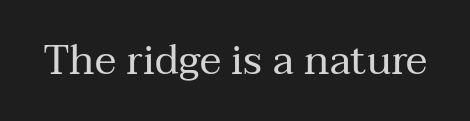
Q: Is the text bold? A: No.
Q: Is the text italic (slanted)? A: No, it is upright.
Q: Is the typeface a serif or a sans-serif typeface? A: Serif.
Q: Is the text underlined? A: No.
Q: Is the spacing between letters normal or unusually wide? A: Normal.
Q: Width (condensed, normal, or wide)? A: Normal.
Q: Stroke contrast? A: Medium.
Q: x-height? A: Medium.
Q: Monospaced? A: No.
